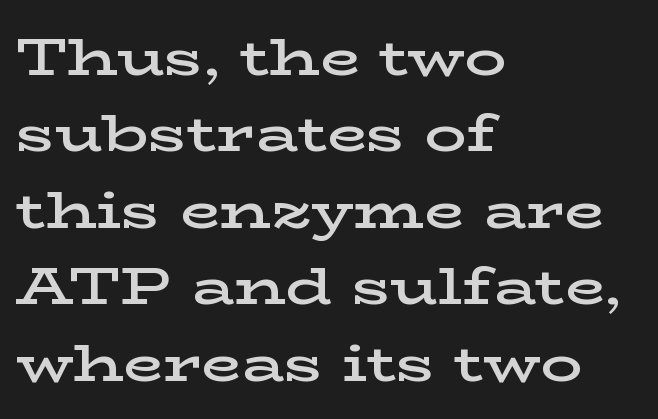
The image shows 52 px semibold, wide serif type, upright; set left-aligned, normal line spacing (1.47x), normal letter spacing, not underlined; low stroke contrast and a medium x-height.
